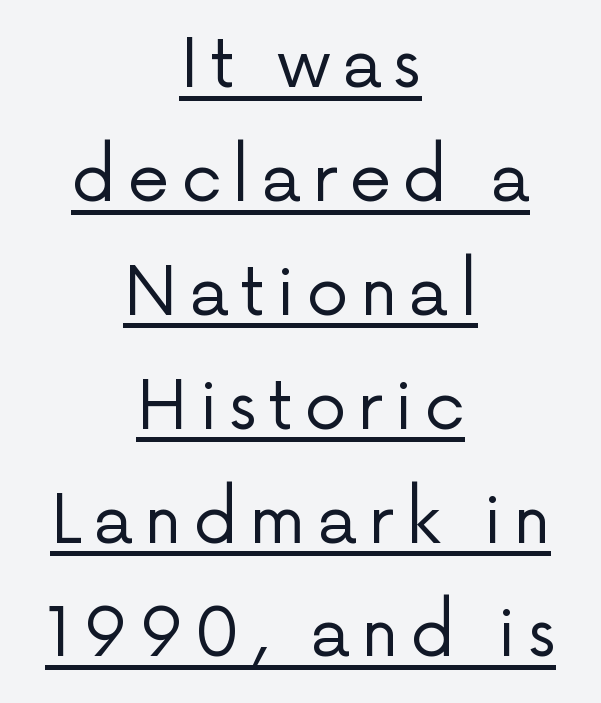
A typesetter would call this leading conventional body-copy spacing. Here the designer chose a conventional face with non-uniform glyph widths. No heavy texture on the line: the type isn't bold. Posture: straight, roman, zero tilt.
